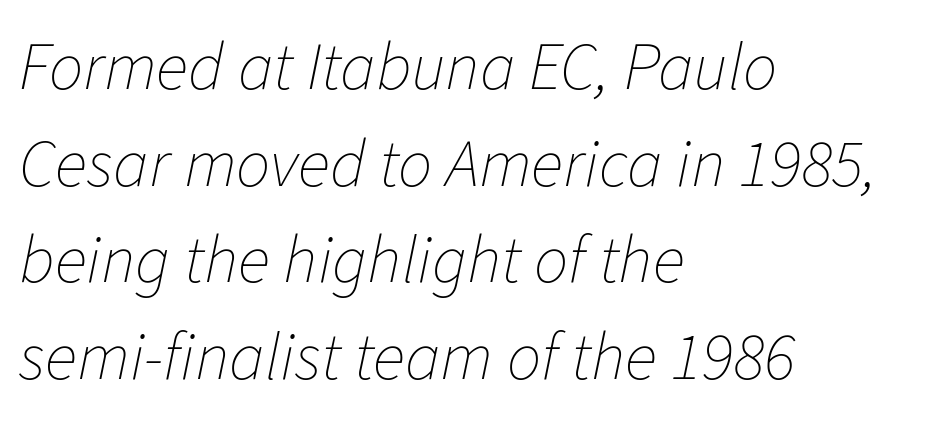
Q: Is the text bold? A: No.
Q: Is the text italic (slanted)? A: Yes, it leans right by about 11 degrees.
Q: Is the text underlined? A: No.
Q: How is the paragraph aligned? A: Left-aligned.
Q: Is the spacing between letters normal or unusually wide? A: Normal.
Q: Is the spacing between lines tight, normal or loose? A: Normal.
Q: Width (condensed, normal, or wide)? A: Normal.
Q: Stroke contrast? A: Low.
Q: x-height? A: Medium.
Q: Monospaced? A: No.
